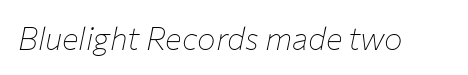
Just letters on the line, the space beneath them empty. You could call the tracking neutral — neither tight nor loose. Yep, that's italic — everything's leaning. Is this a heavy cut? Hardly; it is regular or lighter.
